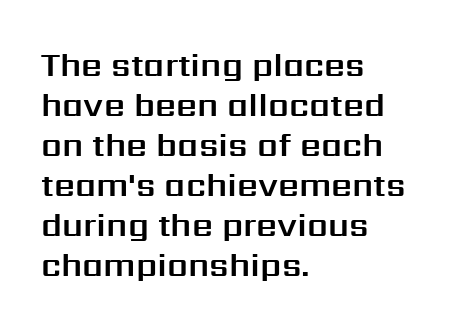
The image shows 33 px sans-serif type, upright; set left-aligned, line spacing 1.21x, normal letter spacing, not underlined; medium stroke contrast and a medium x-height.
